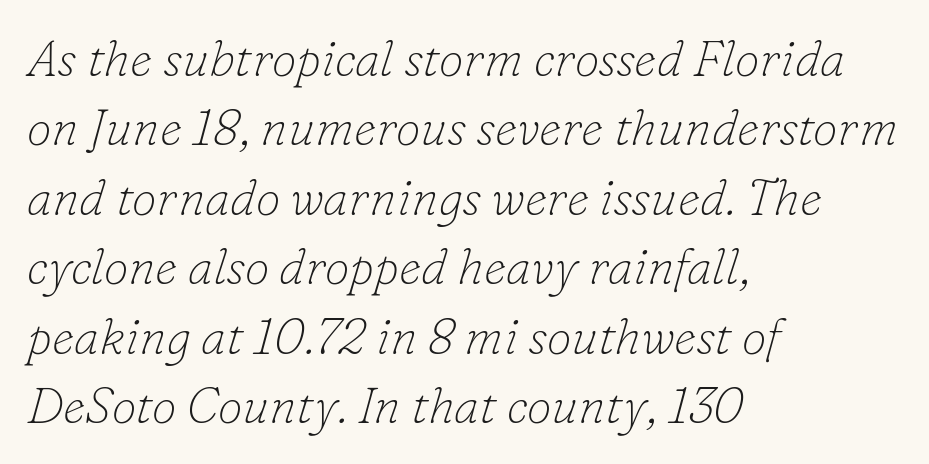
{"serif": "yes", "italic": "yes", "lean": "right", "slant_degrees": 16, "bold": "no", "weight": "thin", "width": "normal", "stroke_contrast": "low", "x_height": "small", "monospaced": "no", "underline": "no", "align": "left", "line_spacing": "normal", "line_spacing_ratio": 1.39, "letter_spacing": "normal", "letter_spacing_em": 0.0, "glyph_px": 50}
